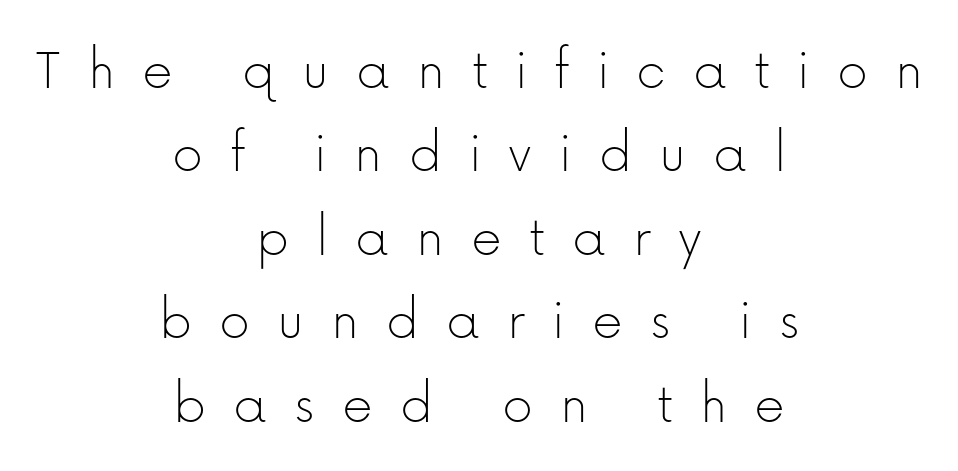
The image shows 60 px thin sans-serif type, upright; set centered, normal line spacing (1.39x), unusually wide letter spacing (+0.45 em), not underlined; low stroke contrast and a medium x-height.
